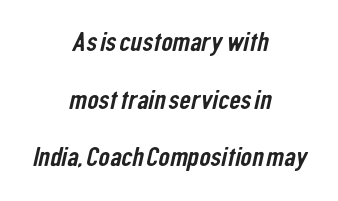
{"serif": "no", "width": "condensed", "stroke_contrast": "low", "x_height": "medium", "monospaced": "no", "underline": "no", "align": "center", "line_spacing": "loose", "line_spacing_ratio": 2.06, "letter_spacing": "normal", "letter_spacing_em": 0.0, "glyph_px": 28}
